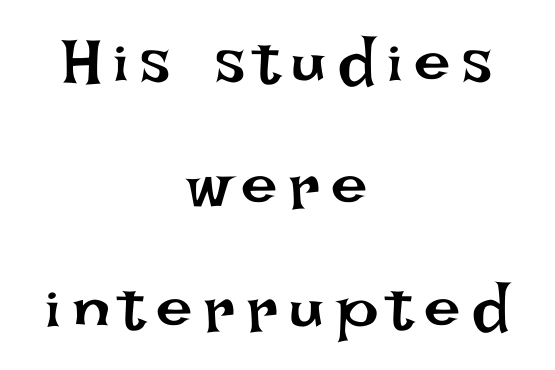
Q: Is the text bold? A: No.
Q: Is the text italic (slanted)? A: No, it is upright.
Q: Is the text underlined? A: No.
Q: How is the paragraph aligned? A: Centered.
Q: Width (condensed, normal, or wide)? A: Normal.
Q: Stroke contrast? A: Low.
Q: x-height? A: Large.
Q: Monospaced? A: No.
